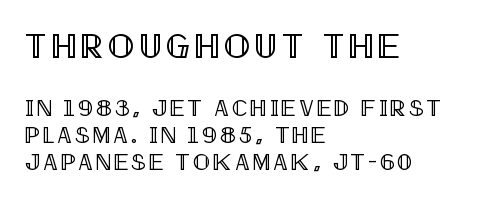
{"italic": "no", "width": "condensed", "x_height": "large", "monospaced": "no", "underline": "no", "align": "left", "line_spacing_ratio": 1.17, "larger_block": "first", "size_ratio": 1.52, "glyph_px": 35}
